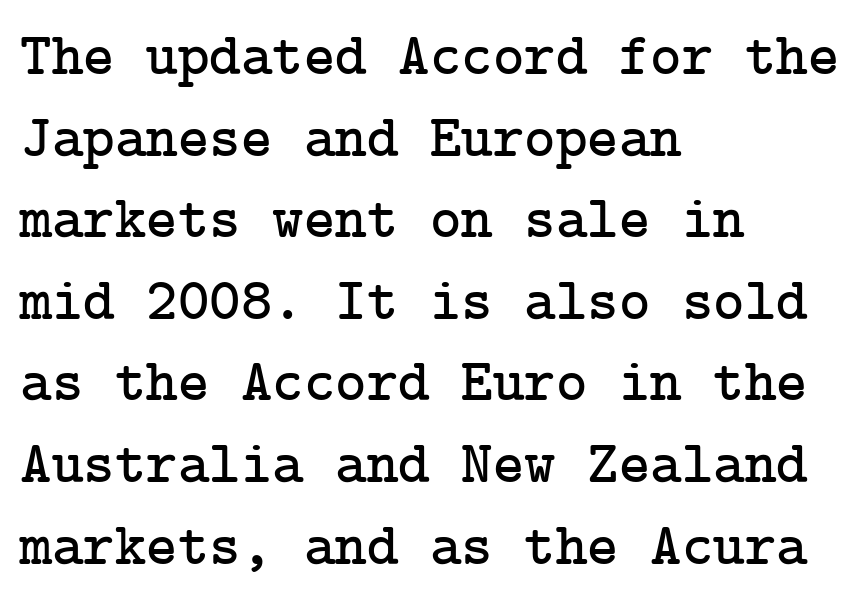
Q: Is the text italic (slanted)? A: No, it is upright.
Q: Is the typeface a serif or a sans-serif typeface? A: Serif.
Q: Is the text underlined? A: No.
Q: How is the paragraph aligned? A: Left-aligned.
Q: Is the spacing between letters normal or unusually wide? A: Normal.
Q: Is the spacing between lines tight, normal or loose? A: Normal.
Q: Width (condensed, normal, or wide)? A: Normal.
Q: Stroke contrast? A: Low.
Q: x-height? A: Medium.
